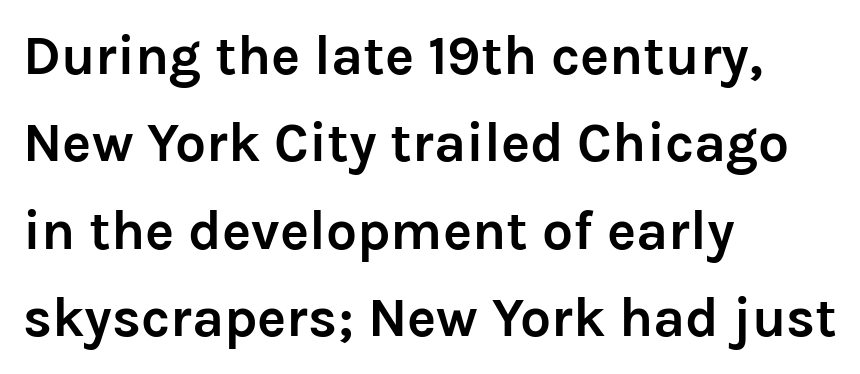
The image shows 55 px semibold sans-serif type, upright; set left-aligned, normal line spacing (1.59x), normal letter spacing, not underlined; low stroke contrast and a medium x-height.
